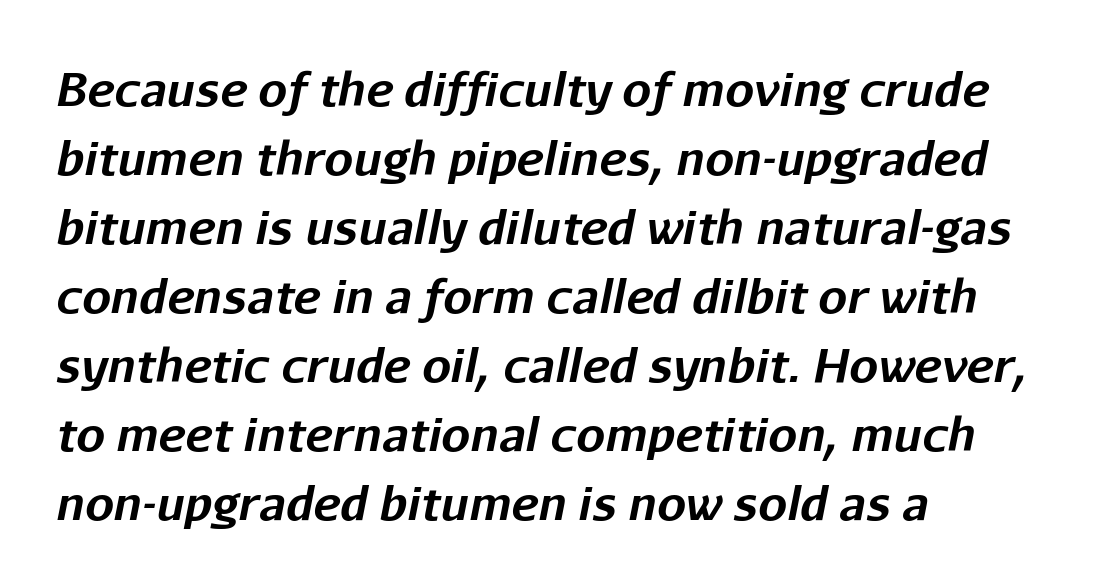
The image shows 46 px bold type, italic (leaning right); set left-aligned, normal line spacing (1.5x), normal letter spacing, not underlined; low stroke contrast and a medium x-height.
